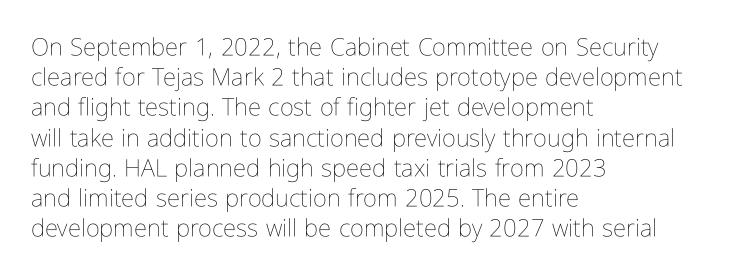
The weight would be labelled regular, book, light, or lighter still. Every stem runs plumb, perpendicular to the baseline. Descender tails drop into unmarked territory. One glance says typical: line gaps are just what's usual.
